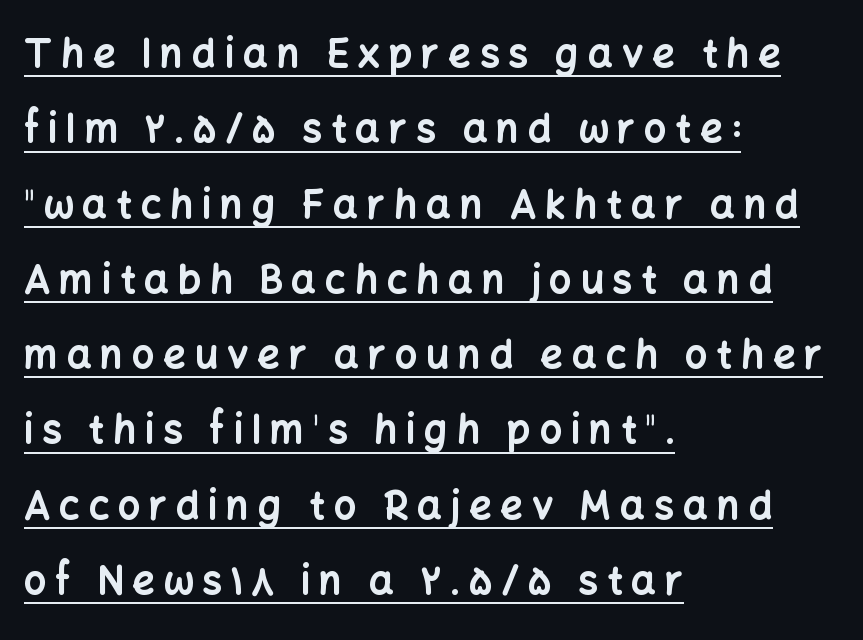
The image shows 39 px bold sans-serif type, upright; set left-aligned, loose line spacing (1.93x), unusually wide letter spacing (+0.23 em), underlined; low stroke contrast and a medium x-height.
